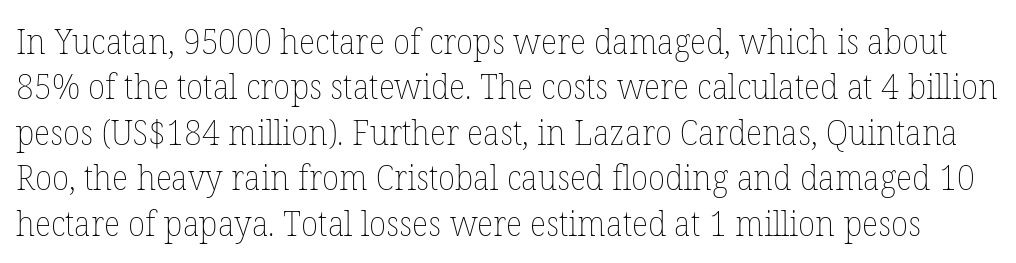
The strokes are not fattened; the text isn't bold. Tall strokes in this sample are plumb rather than angled. Character widths vary here, with narrow letters taking less room than wide ones. The gap between lines stays unmarked.
